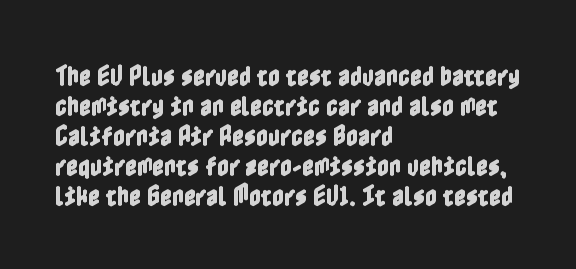
Q: Is the text italic (slanted)? A: No, it is upright.
Q: Is the text underlined? A: No.
Q: How is the paragraph aligned? A: Left-aligned.
Q: Is the spacing between letters normal or unusually wide? A: Normal.
Q: Is the spacing between lines tight, normal or loose? A: Normal.
